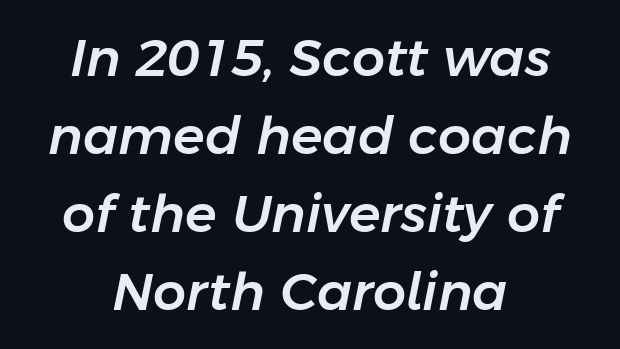
The image shows 52 px text type, italic (leaning right); set centered, normal line spacing (1.5x), normal letter spacing, not underlined; low stroke contrast and a medium x-height.
